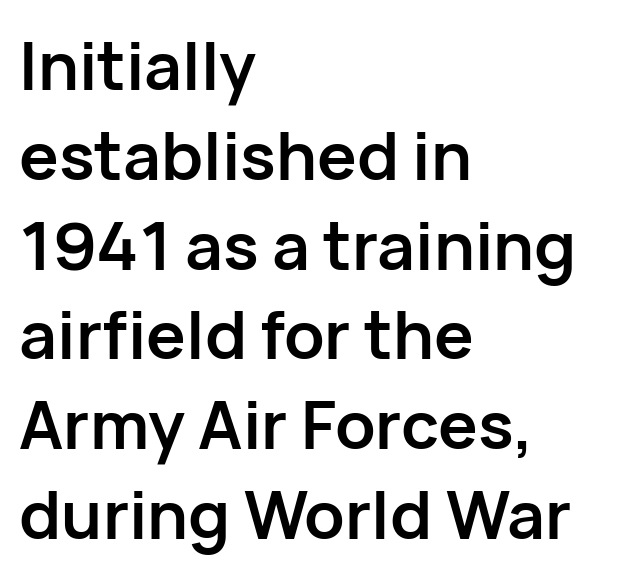
The image shows 66 px semibold sans-serif type, upright; set left-aligned, normal line spacing (1.36x), normal letter spacing, not underlined; low stroke contrast and a medium x-height.
